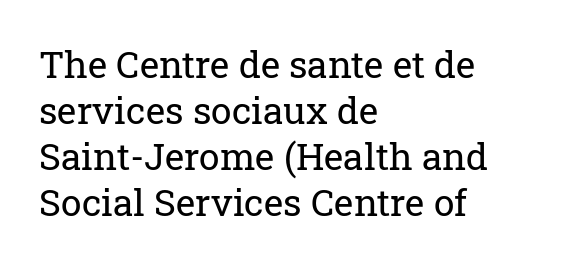
The image shows 37 px regular-weight serif type, upright; set left-aligned, line spacing 1.24x, normal letter spacing, not underlined; low stroke contrast and a medium x-height.
